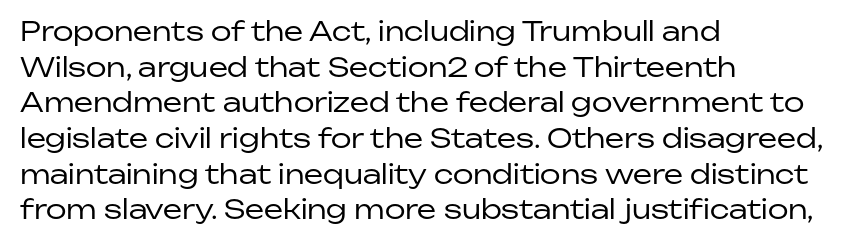
The image shows 27 px text type, upright; set left-aligned, normal line spacing (1.32x), normal letter spacing, not underlined.
